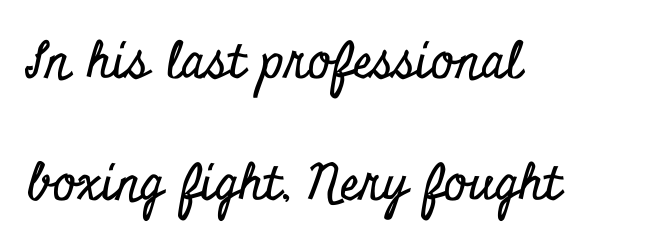
Q: Is the text italic (slanted)? A: Yes.
Q: Is the typeface a serif or a sans-serif typeface? A: Serif.
Q: Is the text underlined? A: No.
Q: How is the paragraph aligned? A: Left-aligned.
Q: Is the spacing between letters normal or unusually wide? A: Normal.
Q: Is the spacing between lines tight, normal or loose? A: Loose.
Q: Width (condensed, normal, or wide)? A: Condensed.
Q: Stroke contrast? A: Low.
Q: x-height? A: Small.
Q: Monospaced? A: No.
